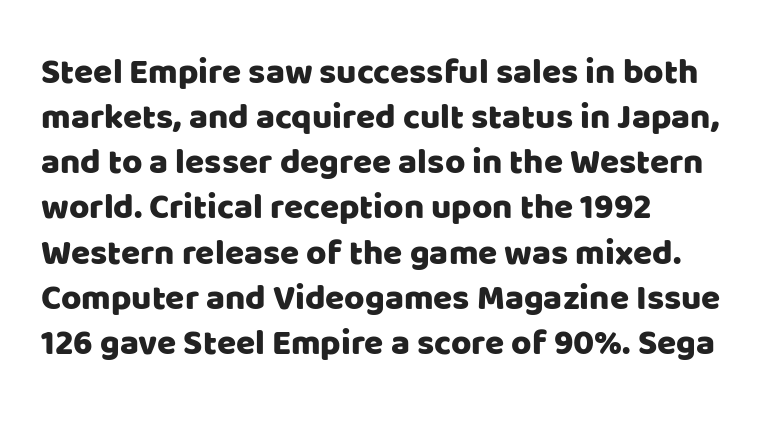
Ascenders rise straight up at ninety degrees. Line starts are locked; line ends wander. Is this a fixed-width face? No — the glyphs have proportional, varying widths. The characters display no serif detailing; their extremities are plain.
